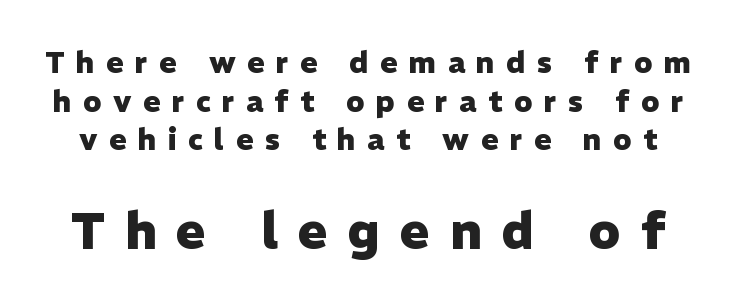
Q: Is the text bold? A: Yes.
Q: Is the text italic (slanted)? A: No, it is upright.
Q: Is the typeface a serif or a sans-serif typeface? A: Sans-serif.
Q: Is the text underlined? A: No.
Q: Is the spacing between letters normal or unusually wide? A: Unusually wide.
Q: Is the spacing between lines tight, normal or loose? A: Normal.
Q: Which block of text is set in a larger size, the first (top) or the second (bottom)? A: The second (bottom) one.
Q: Width (condensed, normal, or wide)? A: Normal.
Q: Stroke contrast? A: Low.
Q: x-height? A: Medium.
Q: Monospaced? A: No.
